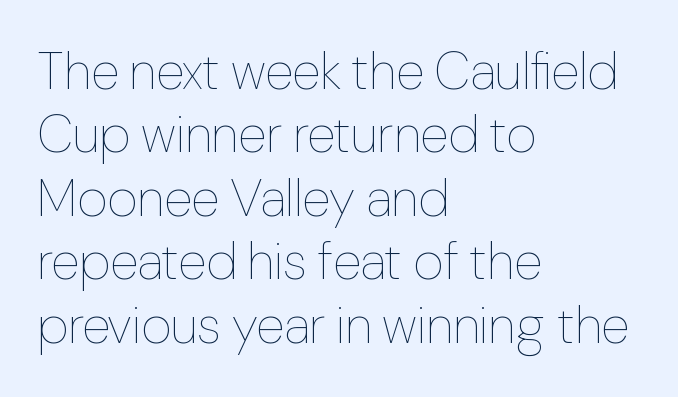
What stands out about the letter spacing? Nothing — it is the standard amount. Caption: face not bold, strokes unweighted. Each row of text sits above clean, open space. Note the varied advance widths — an 'i' is clearly narrower than an 'm'. The specimen reads as upright at a glance. If you drew a ruler down the left edge, every line would touch it.
